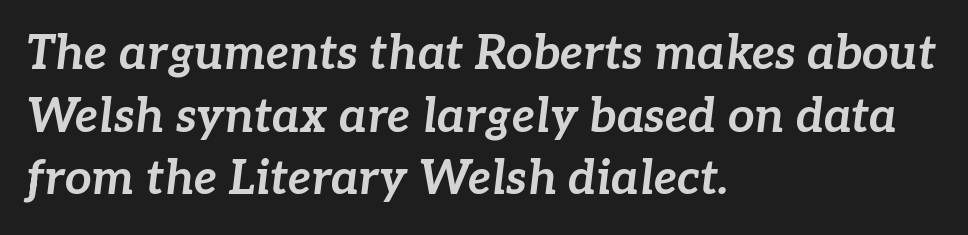
Q: Is the text bold? A: Yes.
Q: Is the text italic (slanted)? A: Yes, it leans right by about 7 degrees.
Q: Is the text underlined? A: No.
Q: How is the paragraph aligned? A: Left-aligned.
Q: Is the spacing between letters normal or unusually wide? A: Normal.
Q: Is the spacing between lines tight, normal or loose? A: Normal.
Q: Width (condensed, normal, or wide)? A: Normal.
Q: Stroke contrast? A: Low.
Q: x-height? A: Medium.
Q: Monospaced? A: No.
